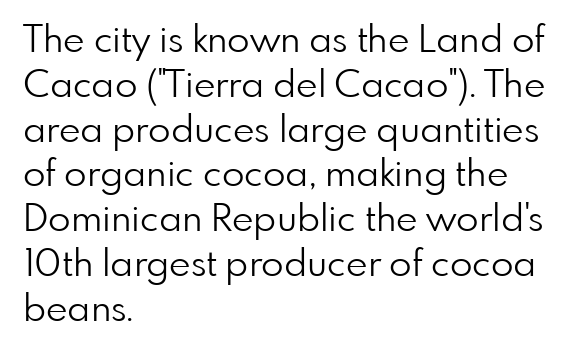
Q: Is the text bold? A: No.
Q: Is the text italic (slanted)? A: No, it is upright.
Q: Is the typeface a serif or a sans-serif typeface? A: Sans-serif.
Q: Is the text underlined? A: No.
Q: How is the paragraph aligned? A: Left-aligned.
Q: Is the spacing between letters normal or unusually wide? A: Normal.
Q: Width (condensed, normal, or wide)? A: Normal.
Q: Stroke contrast? A: Low.
Q: x-height? A: Small.
Q: Monospaced? A: No.
